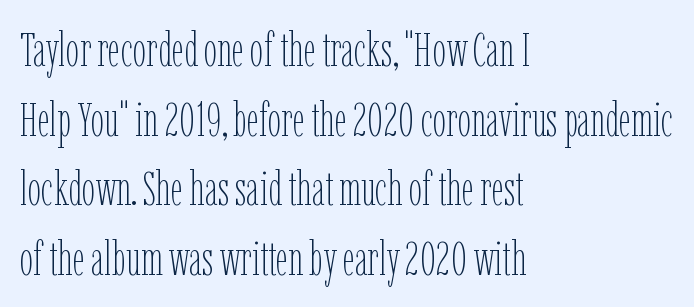
The image shows 48 px thin, condensed type, upright; set left-aligned, normal line spacing (1.45x), normal letter spacing, not underlined; low stroke contrast and a medium x-height.
